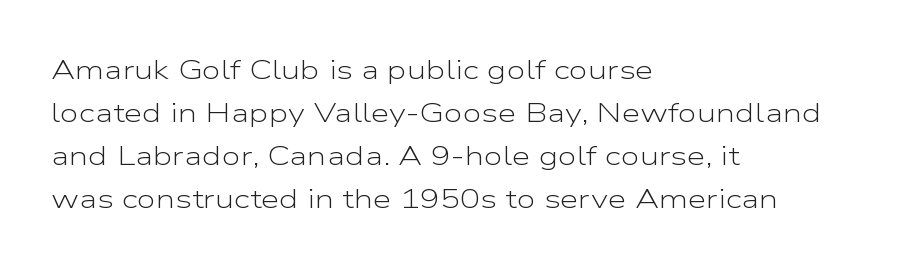
Q: Is the text bold? A: No.
Q: Is the text italic (slanted)? A: No, it is upright.
Q: Is the text underlined? A: No.
Q: How is the paragraph aligned? A: Left-aligned.
Q: Is the spacing between letters normal or unusually wide? A: Normal.
Q: Is the spacing between lines tight, normal or loose? A: Normal.
